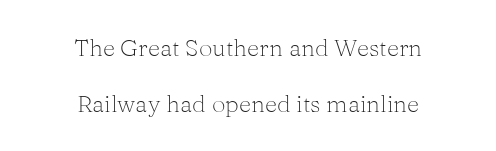
The words here are not underlined. The typesetter chose a symmetrical, centered arrangement here. The letters stand upright; this is a roman face. Here the glyphs are tracked normally, forming tight word shapes. The strokes are not fattened; the text isn't bold.
